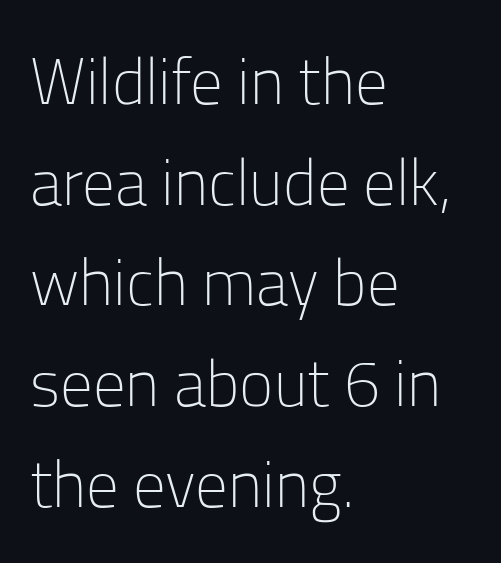
Q: Is the text bold? A: No.
Q: Is the text italic (slanted)? A: No, it is upright.
Q: Is the typeface a serif or a sans-serif typeface? A: Sans-serif.
Q: Is the text underlined? A: No.
Q: How is the paragraph aligned? A: Left-aligned.
Q: Is the spacing between letters normal or unusually wide? A: Normal.
Q: Is the spacing between lines tight, normal or loose? A: Normal.
Q: Width (condensed, normal, or wide)? A: Normal.
Q: Stroke contrast? A: Low.
Q: x-height? A: Medium.
Q: Monospaced? A: No.
